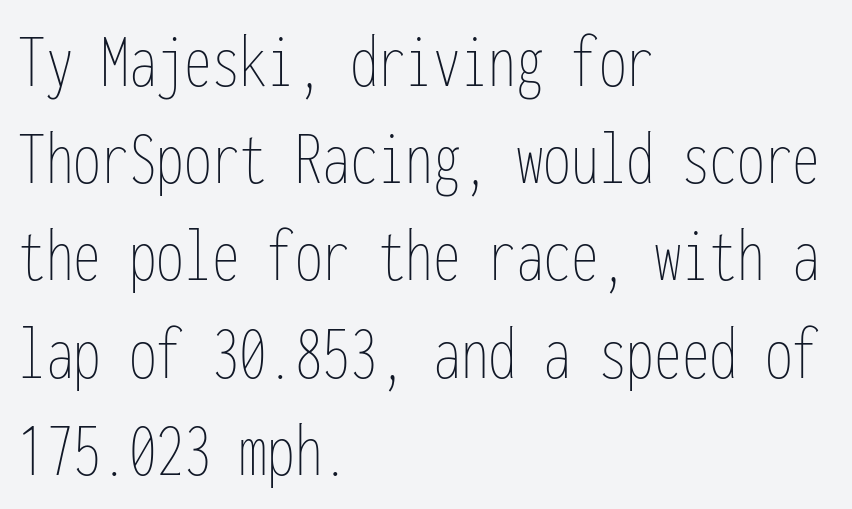
The image shows 79 px thin, condensed type, upright, monospaced; set left-aligned, line spacing 1.23x, normal letter spacing, not underlined; low stroke contrast and a medium x-height.
